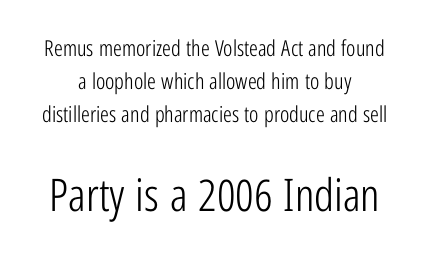
Between one letter and the next there's only the usual sliver of space. Italic? Not at all — the glyphs are vertical. The leading is moderate, giving the passage an even texture. Nobody drew a line under any word here.
